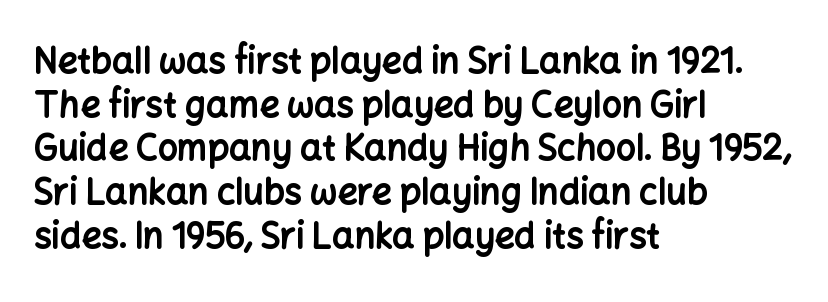
Rule under the text: the space is simply empty. Do the characters align in a grid? No, the font is proportional. Each word holds together tightly as a unit, with standard inter-letter gaps. Does the type have serifs? No, each stem ends abruptly. The sample has been set heavy, in full bold.
